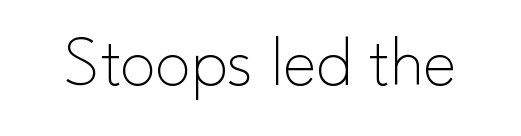
Q: Is the text bold? A: No.
Q: Is the text italic (slanted)? A: No, it is upright.
Q: Is the typeface a serif or a sans-serif typeface? A: Sans-serif.
Q: Is the text underlined? A: No.
Q: Is the spacing between letters normal or unusually wide? A: Normal.
Q: Width (condensed, normal, or wide)? A: Normal.
Q: Stroke contrast? A: Low.
Q: x-height? A: Small.
Q: Monospaced? A: No.
